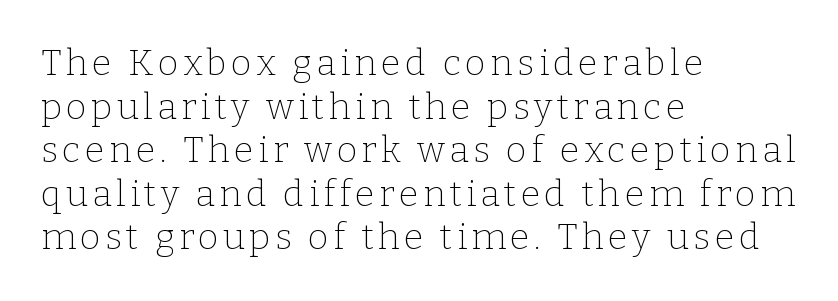
{"serif": "yes", "italic": "no", "bold": "no", "weight": "thin", "width": "normal", "stroke_contrast": "low", "x_height": "medium", "monospaced": "no", "underline": "no", "align": "left", "line_spacing_ratio": 1.21, "glyph_px": 36}
